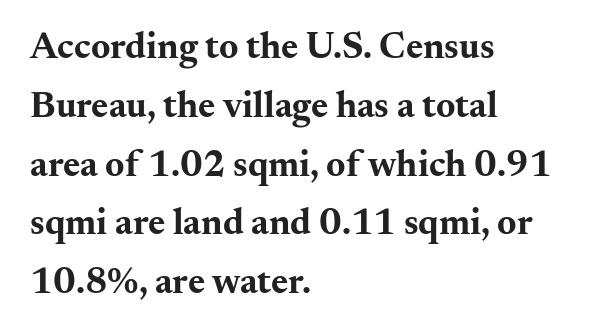
The image shows 37 px bold, wide serif type, upright; set left-aligned, normal line spacing (1.59x), normal letter spacing, not underlined; medium stroke contrast and a small x-height.
